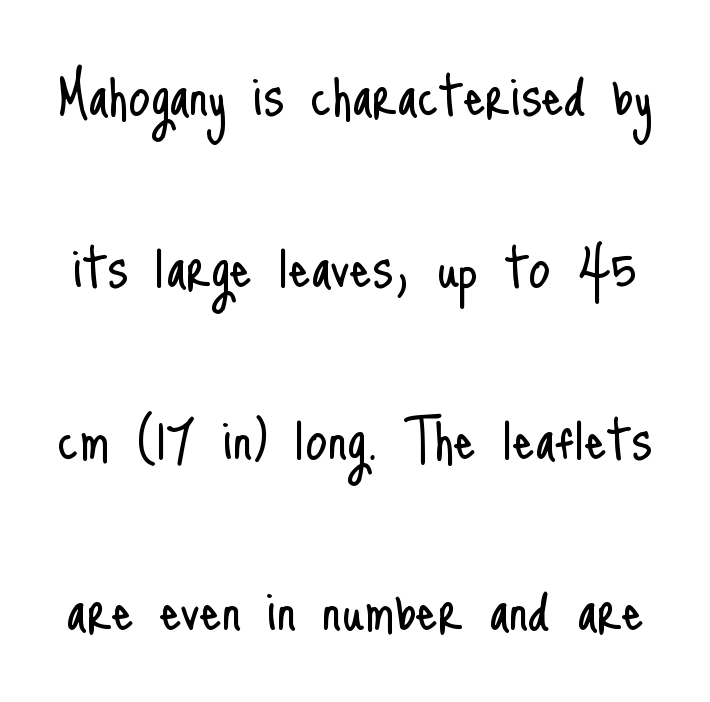
Q: Is the text bold? A: No.
Q: Is the text italic (slanted)? A: No, it is upright.
Q: Is the typeface a serif or a sans-serif typeface? A: Sans-serif.
Q: Is the text underlined? A: No.
Q: Is the spacing between letters normal or unusually wide? A: Normal.
Q: Is the spacing between lines tight, normal or loose? A: Loose.
Q: Width (condensed, normal, or wide)? A: Condensed.
Q: Stroke contrast? A: Low.
Q: x-height? A: Small.
Q: Monospaced? A: No.
